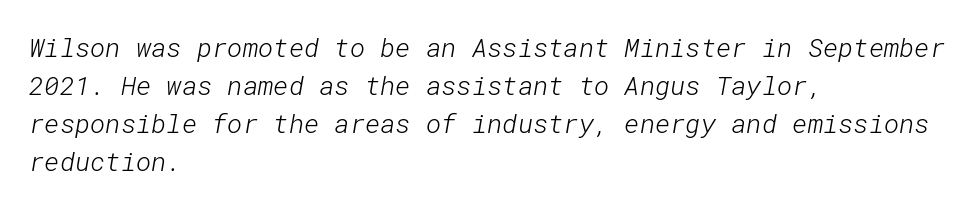
{"bold": "no", "underline": "no", "align": "left", "line_spacing": "normal", "line_spacing_ratio": 1.46, "letter_spacing": "normal", "letter_spacing_em": 0.0, "glyph_px": 26}
